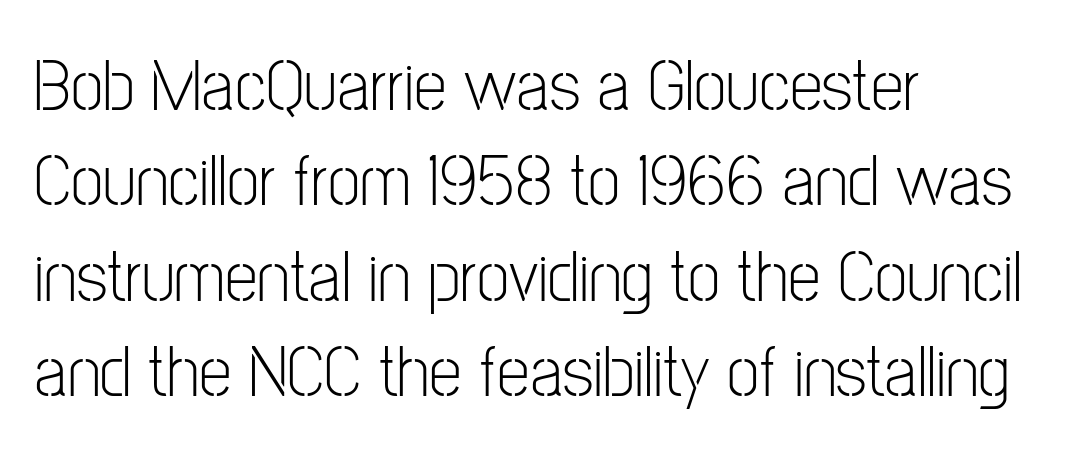
Q: Is the text bold? A: No.
Q: Is the text italic (slanted)? A: No, it is upright.
Q: Is the typeface a serif or a sans-serif typeface? A: Sans-serif.
Q: Is the text underlined? A: No.
Q: How is the paragraph aligned? A: Left-aligned.
Q: Is the spacing between letters normal or unusually wide? A: Normal.
Q: Is the spacing between lines tight, normal or loose? A: Normal.
Q: Width (condensed, normal, or wide)? A: Condensed.
Q: Stroke contrast? A: Low.
Q: x-height? A: Medium.
Q: Monospaced? A: No.
